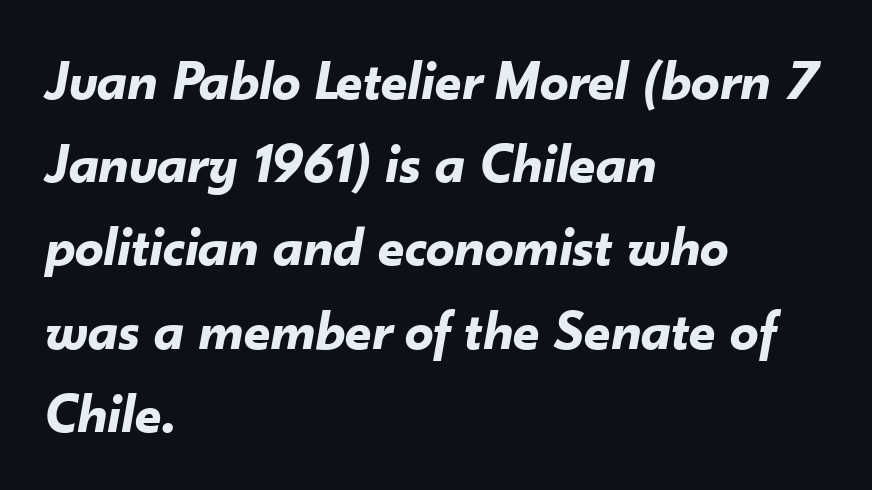
Q: Is the text bold? A: Yes.
Q: Is the text italic (slanted)? A: Yes, it leans right by about 10 degrees.
Q: Is the text underlined? A: No.
Q: How is the paragraph aligned? A: Left-aligned.
Q: Is the spacing between letters normal or unusually wide? A: Normal.
Q: Is the spacing between lines tight, normal or loose? A: Normal.
Q: Width (condensed, normal, or wide)? A: Normal.
Q: Stroke contrast? A: Low.
Q: x-height? A: Small.
Q: Monospaced? A: No.
